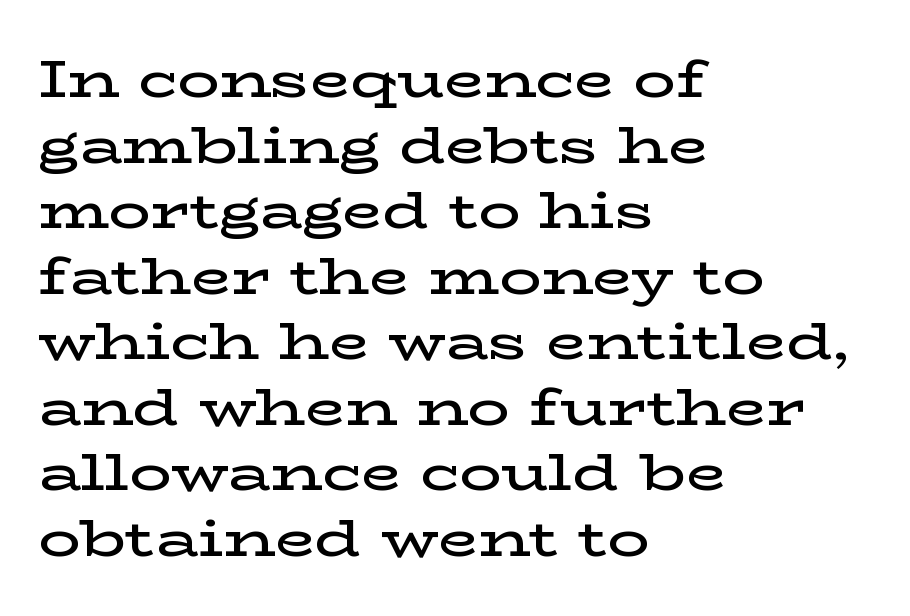
Italic? Not at all — the glyphs are vertical. Notice how the passage keeps a crisp vertical edge on the left only. Underlining? Definitely not there. The glyphs in this specimen are seriffed.
